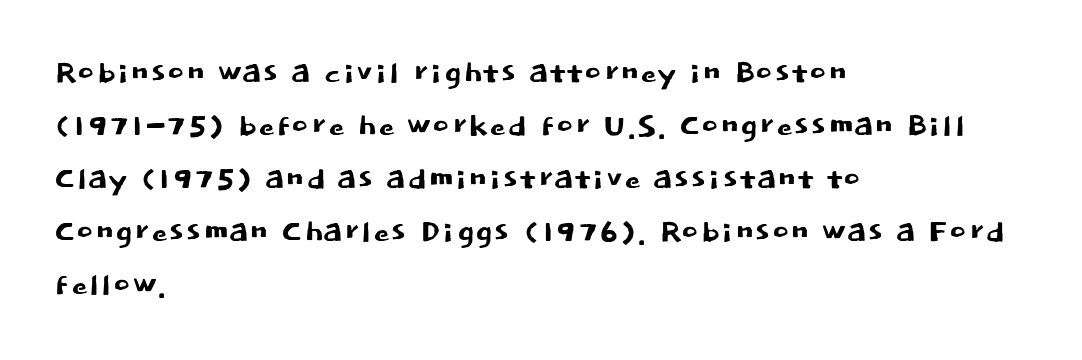
{"serif": "no", "italic": "no", "width": "normal", "stroke_contrast": "low", "x_height": "large", "monospaced": "no", "underline": "no", "align": "left", "line_spacing": "normal", "line_spacing_ratio": 1.29, "letter_spacing": "normal", "letter_spacing_em": 0.0, "glyph_px": 41}
